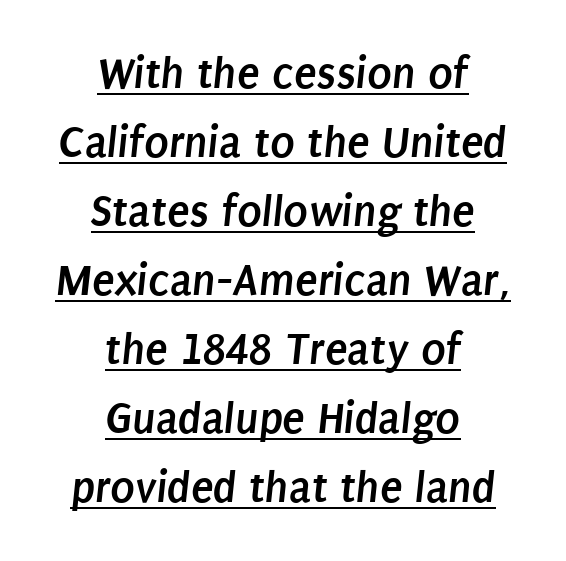
Q: Is the text bold? A: Yes.
Q: Is the typeface a serif or a sans-serif typeface? A: Sans-serif.
Q: Is the text underlined? A: Yes.
Q: How is the paragraph aligned? A: Centered.
Q: Is the spacing between letters normal or unusually wide? A: Normal.
Q: Is the spacing between lines tight, normal or loose? A: Normal.
Q: Width (condensed, normal, or wide)? A: Condensed.
Q: Stroke contrast? A: Low.
Q: x-height? A: Large.
Q: Monospaced? A: No.
